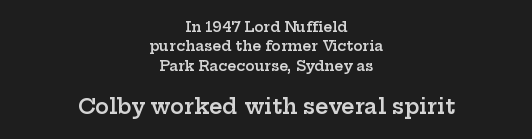
The zone under the glyphs is completely vacant. Scale increases going downward across the two blocks. It's the straight-up-and-down kind of type. Tracking value appears to be zero — textbook default spacing. A bit beefed up — I'd call it semibold rather than bold. The paragraph shown floats in the horizontal middle.
